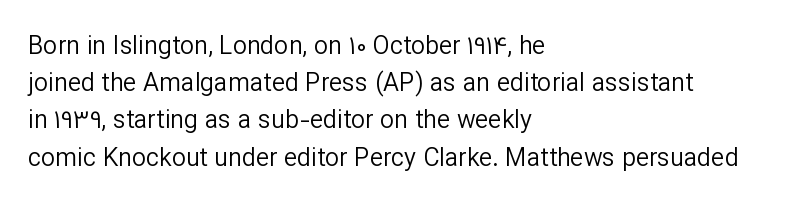
Q: Is the text bold? A: No.
Q: Is the text italic (slanted)? A: No, it is upright.
Q: Is the text underlined? A: No.
Q: How is the paragraph aligned? A: Left-aligned.
Q: Is the spacing between letters normal or unusually wide? A: Normal.
Q: Is the spacing between lines tight, normal or loose? A: Normal.
